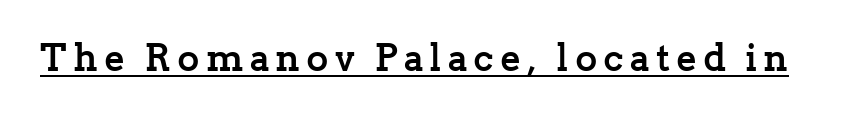
Each letter keeps its own natural width here, so spacing adapts to shape. The typesetting leans heavy: a genuine bold. The rendering uses the underline text-decoration. Ascenders rise straight up at ninety degrees. The face used here is seriffed, in the tradition of book romans.
